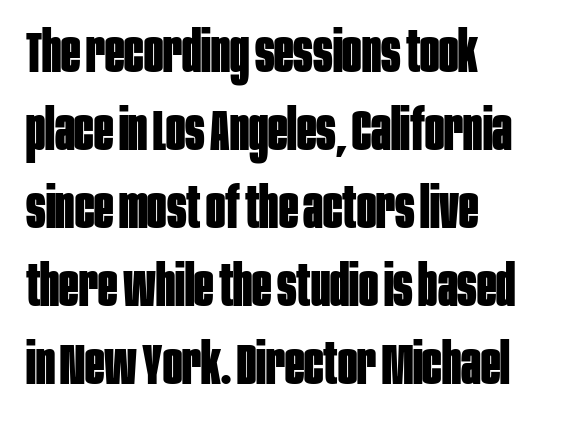
Q: Is the text bold? A: Yes.
Q: Is the text italic (slanted)? A: No, it is upright.
Q: Is the typeface a serif or a sans-serif typeface? A: Sans-serif.
Q: Is the text underlined? A: No.
Q: How is the paragraph aligned? A: Left-aligned.
Q: Is the spacing between letters normal or unusually wide? A: Normal.
Q: Is the spacing between lines tight, normal or loose? A: Normal.
Q: Width (condensed, normal, or wide)? A: Condensed.
Q: Stroke contrast? A: Low.
Q: x-height? A: Large.
Q: Monospaced? A: No.
